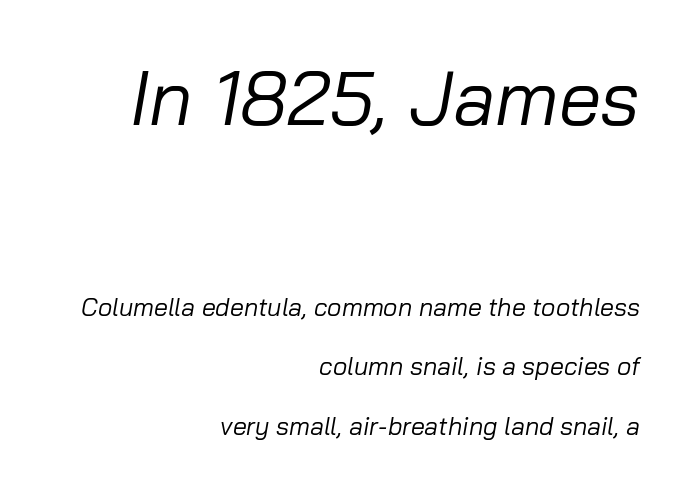
The image shows 76 px regular-weight type, italic (leaning right); set right-aligned, loose line spacing (2.38x), normal letter spacing, not underlined; the first (top) block is 3.04x larger; low stroke contrast and a medium x-height.
